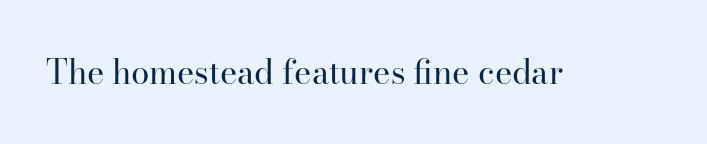
Do the characters align in a grid? No, the font is proportional. There is no visible air inserted between adjacent glyphs. The typeface has the unassuming heft of standard copy or less. The baseline area is clear.
